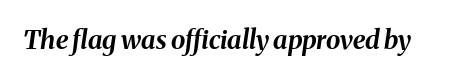
The image shows 26 px bold type, italic (leaning right); set normal letter spacing, not underlined.
